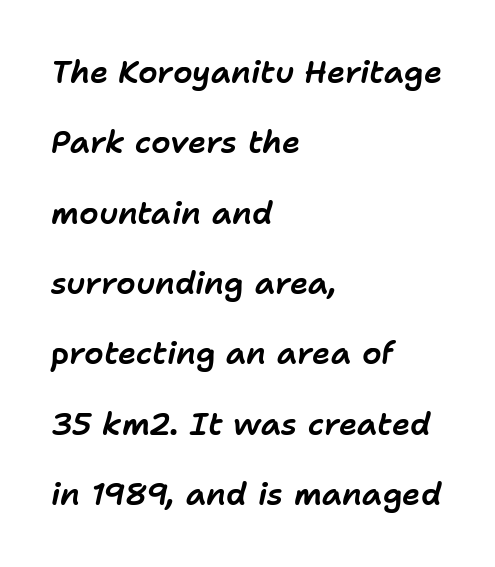
The image shows 31 px text type, italic (leaning right); set left-aligned, loose line spacing (2.27x), normal letter spacing, not underlined; low stroke contrast and a medium x-height.
